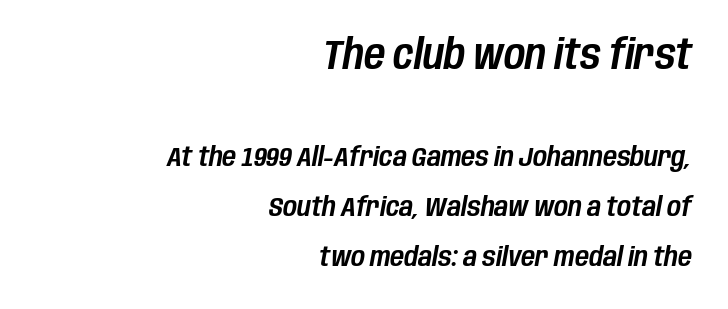
Q: Is the text italic (slanted)? A: Yes, it leans right by about 10 degrees.
Q: Is the text underlined? A: No.
Q: How is the paragraph aligned? A: Right-aligned.
Q: Is the spacing between letters normal or unusually wide? A: Normal.
Q: Which block of text is set in a larger size, the first (top) or the second (bottom)? A: The first (top) one.
Q: Width (condensed, normal, or wide)? A: Condensed.
Q: Stroke contrast? A: Low.
Q: x-height? A: Large.
Q: Monospaced? A: No.
